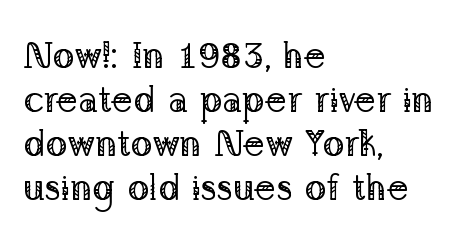
Nothing heavy about these letters — not bold at all. Each letter keeps its own natural width here, so spacing adapts to shape. This is serif lettering, the kind often seen in printed books. The foot of each line stays bare and open. In CSS terms this would be text-align: left. Letter spacing: default.
